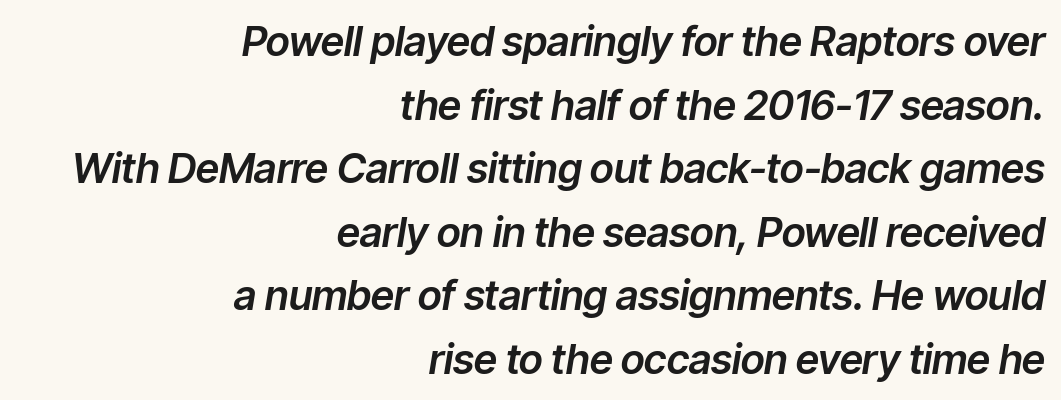
The image shows 41 px text type, italic (leaning right); set right-aligned, normal line spacing (1.55x), normal letter spacing, not underlined; low stroke contrast and a medium x-height.
